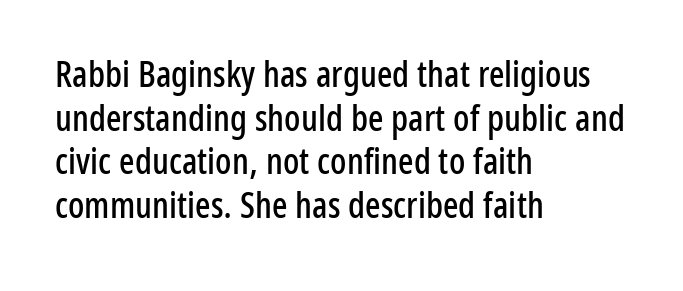
The image shows 36 px condensed sans-serif type, upright; set left-aligned, line spacing 1.21x, normal letter spacing, not underlined; low stroke contrast and a medium x-height.
